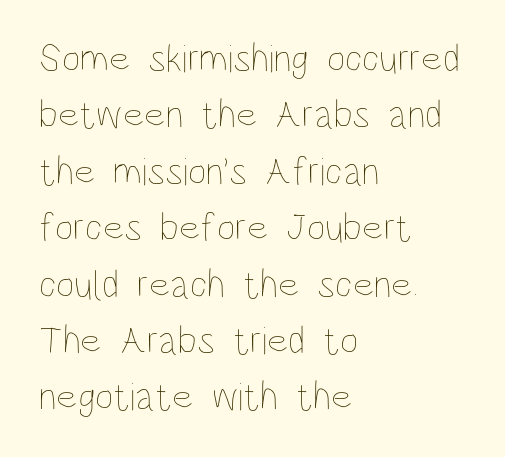
The foot of each line stays bare and open. Do the letters lean? They stand straight. Character widths vary here, with narrow letters taking less room than wide ones. Think standard paragraph weight, or any step lighter than that. The rendering uses a moderate line-height, typical for paragraphs.
